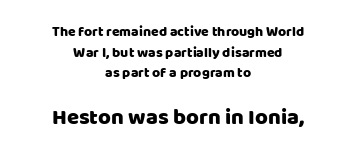
Only glyphs here, with clear space below each row. Leftover space on each line is divided equally before and after the words. Standard letterfit; no display-style spreading of the glyphs. These lines were composed using upright roman letters. Horizontal bands of white between lines are of average thickness. Look at the glyph heights: the lower group is clearly the bigger setting.
